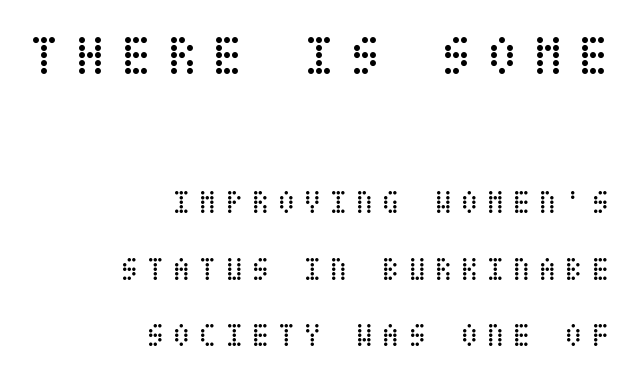
The image shows 56 px regular-weight, condensed type, upright; set right-aligned, loose line spacing (2.08x), unusually wide letter spacing (+0.27 em), not underlined; the first (top) block is 1.75x larger; low stroke contrast and a large x-height.
